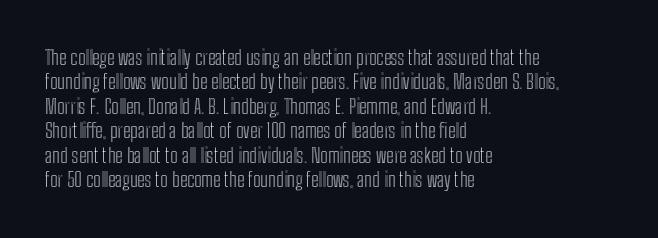
Q: Is the text italic (slanted)? A: No, it is upright.
Q: Is the text underlined? A: No.
Q: How is the paragraph aligned? A: Left-aligned.
Q: Is the spacing between letters normal or unusually wide? A: Normal.
